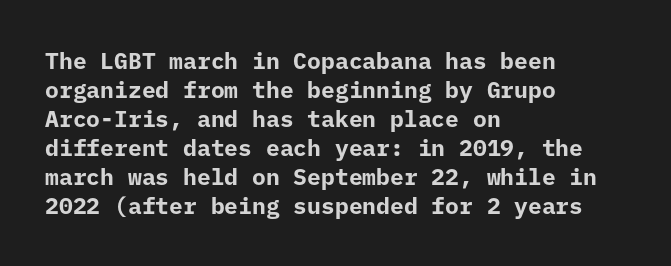
{"italic": "no", "bold": "yes", "underline": "no", "align": "left", "line_spacing": "normal", "line_spacing_ratio": 1.26, "letter_spacing": "normal", "letter_spacing_em": 0.0, "glyph_px": 23}
